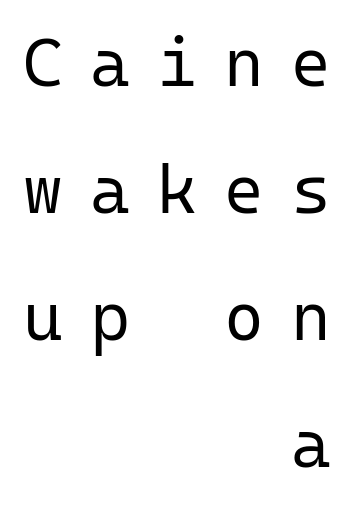
{"serif": "no", "italic": "no", "bold": "no", "weight": "regular", "width": "normal", "stroke_contrast": "low", "x_height": "medium", "monospaced": "yes", "underline": "no", "align": "right", "line_spacing_ratio": 1.87, "letter_spacing": "wide", "letter_spacing_em": 0.4, "glyph_px": 68}
